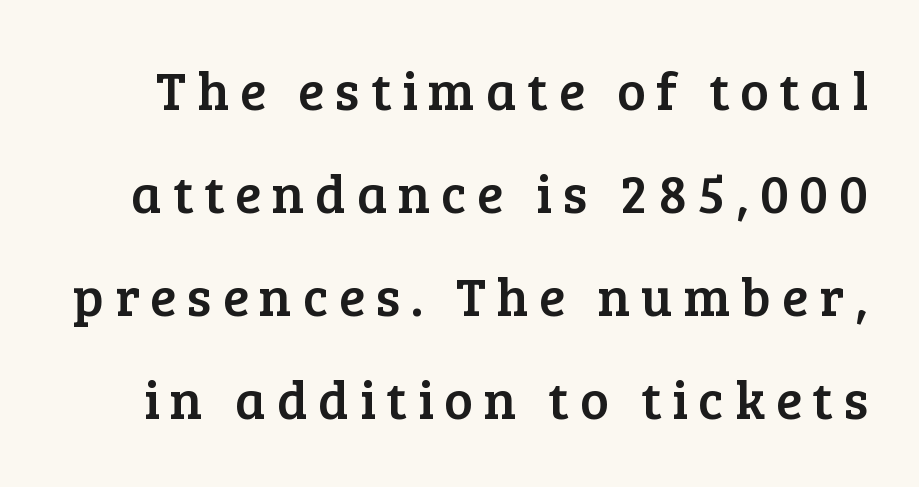
Do the characters align in a grid? No, the font is proportional. Ordinary non-slanted type is in use. Is the letter spacing exaggerated? Yes — the characters are pushed far apart. A typesetter would label this face a serif.
